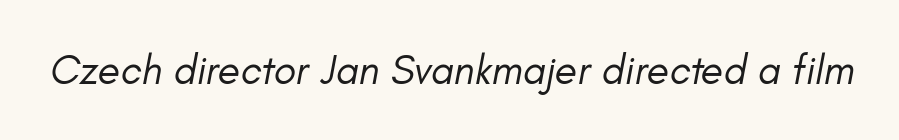
The image shows 41 px regular-weight type, italic (leaning right); set normal letter spacing, not underlined; low stroke contrast and a small x-height.
